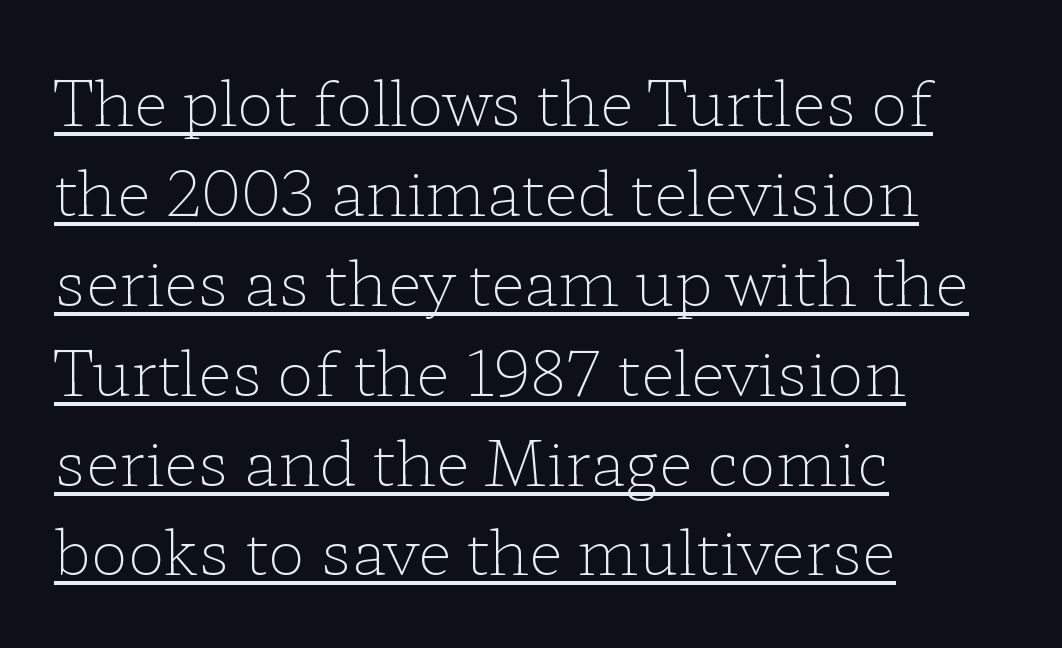
{"serif": "yes", "italic": "no", "bold": "no", "weight": "light", "width": "wide", "stroke_contrast": "low", "x_height": "medium", "monospaced": "no", "underline": "yes", "align": "left", "line_spacing": "normal", "line_spacing_ratio": 1.45, "letter_spacing": "normal", "letter_spacing_em": 0.0, "glyph_px": 62}
